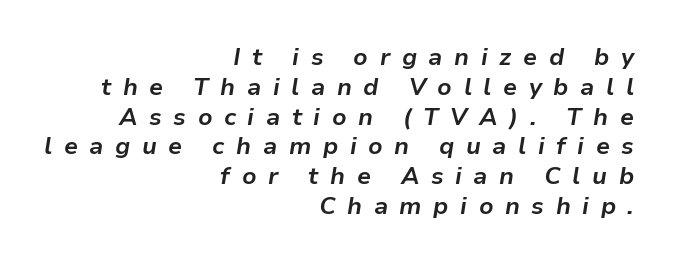
The image shows 24 px bold type, italic (leaning right); set right-aligned, line spacing 1.24x, unusually wide letter spacing (+0.48 em), not underlined.
